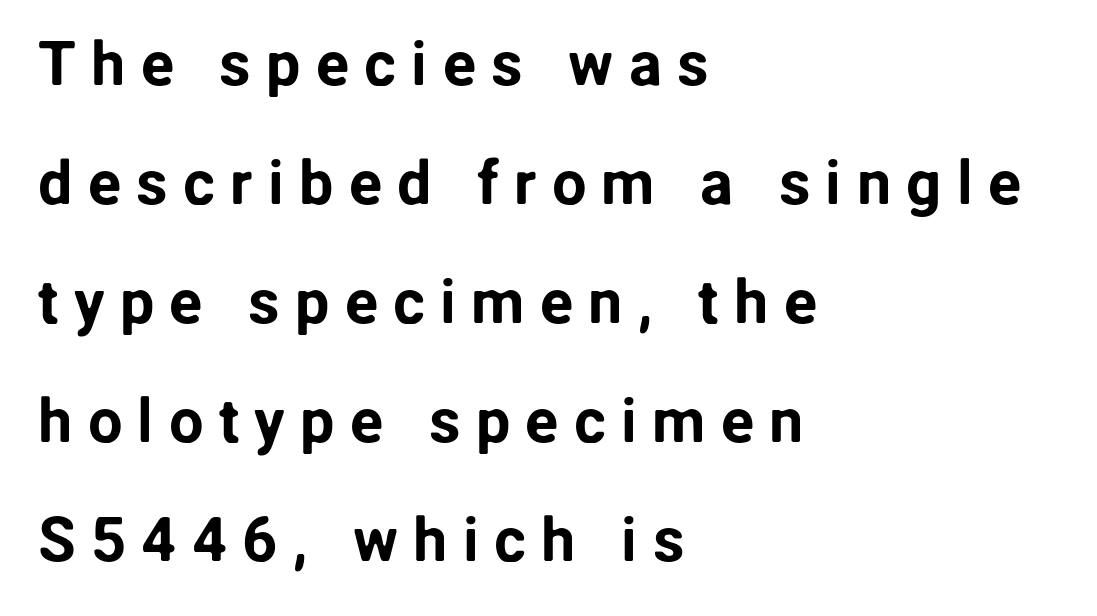
Q: Is the text italic (slanted)? A: No, it is upright.
Q: Is the typeface a serif or a sans-serif typeface? A: Sans-serif.
Q: Is the text underlined? A: No.
Q: How is the paragraph aligned? A: Left-aligned.
Q: Is the spacing between letters normal or unusually wide? A: Unusually wide.
Q: Is the spacing between lines tight, normal or loose? A: Loose.
Q: Width (condensed, normal, or wide)? A: Normal.
Q: Stroke contrast? A: Low.
Q: x-height? A: Medium.
Q: Monospaced? A: No.
